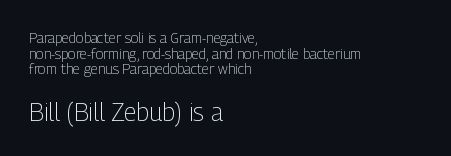
Q: Is the text bold? A: No.
Q: Is the text italic (slanted)? A: No, it is upright.
Q: Is the text underlined? A: No.
Q: How is the paragraph aligned? A: Left-aligned.
Q: Is the spacing between letters normal or unusually wide? A: Normal.
Q: Is the spacing between lines tight, normal or loose? A: Tight.
Q: Which block of text is set in a larger size, the first (top) or the second (bottom)? A: The second (bottom) one.
